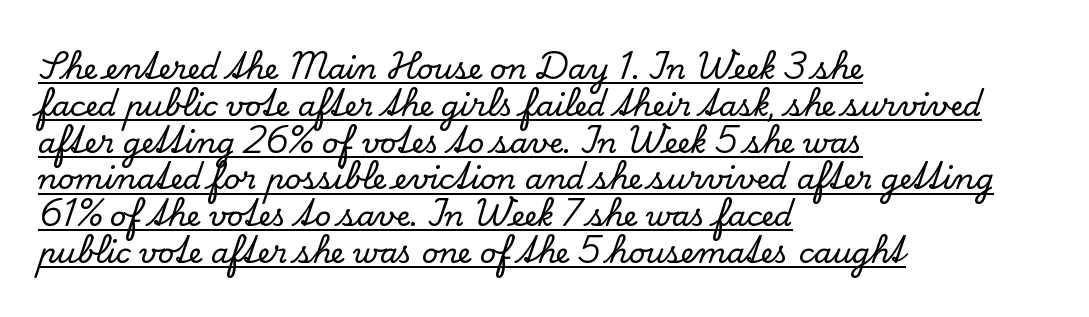
{"serif": "yes", "width": "normal", "stroke_contrast": "low", "x_height": "small", "monospaced": "no", "underline": "yes", "align": "left", "line_spacing": "normal", "line_spacing_ratio": 1.27, "letter_spacing": "normal", "letter_spacing_em": 0.0, "glyph_px": 29}
